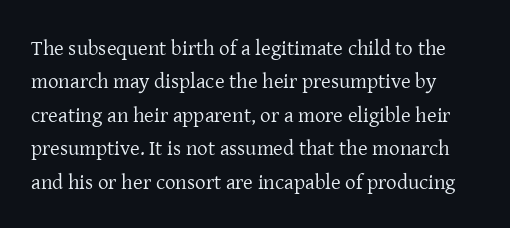
Q: Is the text bold? A: No.
Q: Is the text italic (slanted)? A: No, it is upright.
Q: Is the text underlined? A: No.
Q: Is the spacing between letters normal or unusually wide? A: Normal.
Q: Is the spacing between lines tight, normal or loose? A: Normal.
